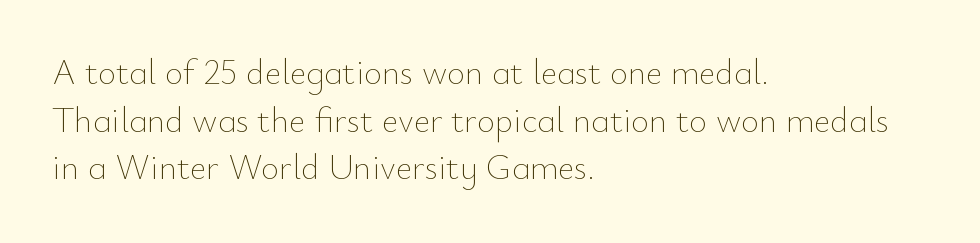
{"italic": "no", "bold": "no", "weight": "thin", "width": "normal", "stroke_contrast": "low", "x_height": "small", "monospaced": "no", "underline": "no", "align": "left", "line_spacing": "normal", "line_spacing_ratio": 1.36, "letter_spacing": "normal", "letter_spacing_em": 0.0, "glyph_px": 35}
